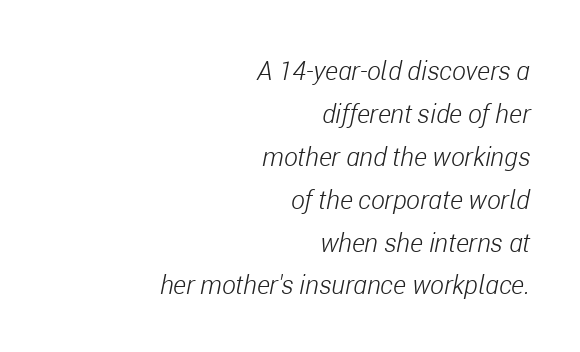
{"italic": "yes", "lean": "right", "slant_degrees": 11, "bold": "no", "underline": "no", "align": "right", "line_spacing": "normal", "line_spacing_ratio": 1.65, "letter_spacing": "normal", "letter_spacing_em": 0.0, "glyph_px": 26}
